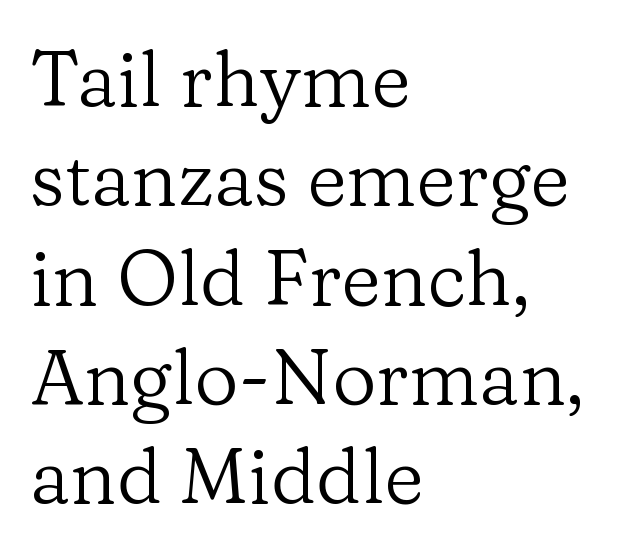
Bold? No — there's no thickening of the strokes. Plain, unruled lines of type. The specimen reads as upright at a glance. The line texture is even and compact thanks to regular tracking.
